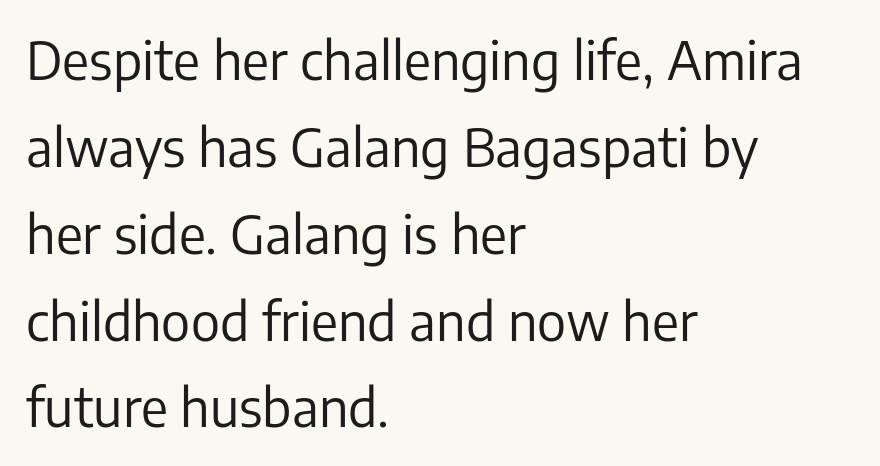
Glyph-to-glyph distance matches everyday printed text. Left-aligned paragraph, ragged on the right. Varying glyph widths throughout — classic text-font behaviour. Tall strokes in this sample are plumb rather than angled. The characters are drawn with everyday or finer stroke widths. Type without underlining.
